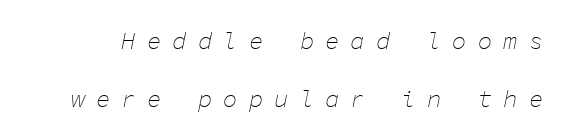
Q: Is the text bold? A: No.
Q: Is the text italic (slanted)? A: Yes, it leans right by about 11 degrees.
Q: Is the text underlined? A: No.
Q: Is the spacing between letters normal or unusually wide? A: Unusually wide.
Q: Is the spacing between lines tight, normal or loose? A: Loose.
